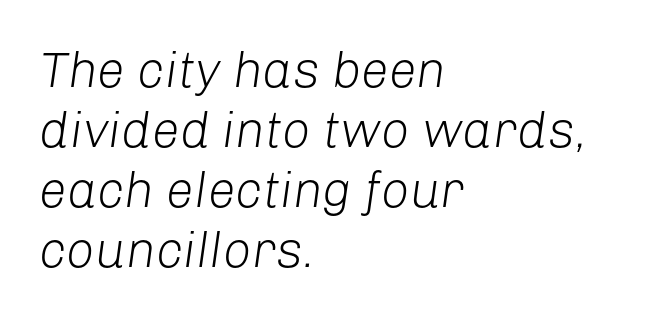
{"italic": "yes", "lean": "right", "slant_degrees": 8, "bold": "no", "weight": "light", "width": "normal", "stroke_contrast": "low", "x_height": "medium", "monospaced": "no", "underline": "no", "align": "left", "line_spacing_ratio": 1.2, "letter_spacing": "normal", "letter_spacing_em": 0.0, "glyph_px": 50}
